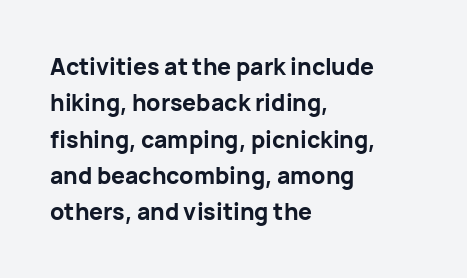
Q: Is the text bold? A: Yes.
Q: Is the text italic (slanted)? A: No, it is upright.
Q: Is the text underlined? A: No.
Q: How is the paragraph aligned? A: Left-aligned.
Q: Is the spacing between letters normal or unusually wide? A: Normal.
Q: Is the spacing between lines tight, normal or loose? A: Normal.
